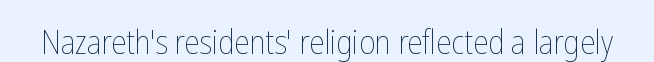
Q: Is the text bold? A: No.
Q: Is the text italic (slanted)? A: No, it is upright.
Q: Is the text underlined? A: No.
Q: Is the spacing between letters normal or unusually wide? A: Normal.
Q: Width (condensed, normal, or wide)? A: Condensed.
Q: Stroke contrast? A: Low.
Q: x-height? A: Medium.
Q: Monospaced? A: No.
